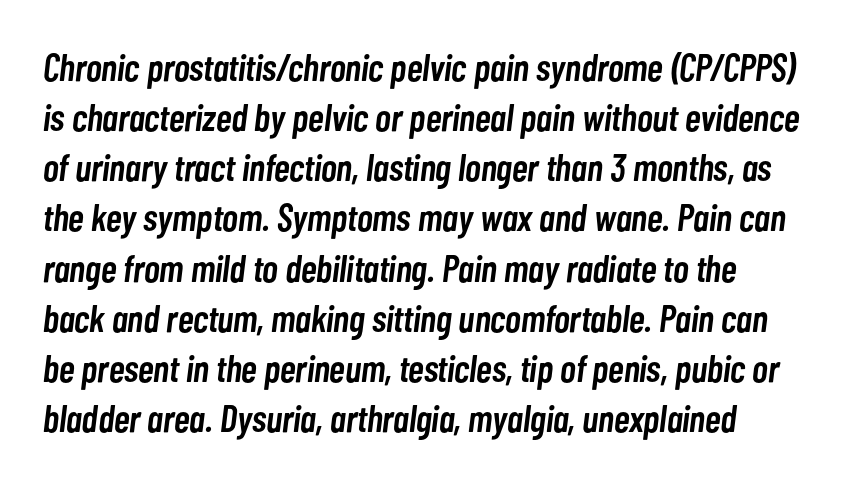
Standard letterfit; no display-style spreading of the glyphs. Weight check: semibold — heavier than regular, not quite bold. The rendering uses natural spacing where letterforms have individual widths. A normal amount of white space separates one row of letters from the next.
